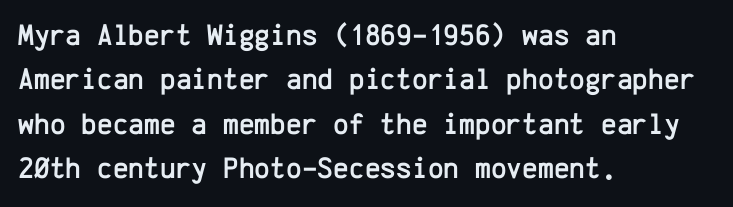
The image shows 30 px sans-serif type, upright, monospaced; set left-aligned, normal line spacing (1.48x), normal letter spacing, not underlined; low stroke contrast and a medium x-height.
